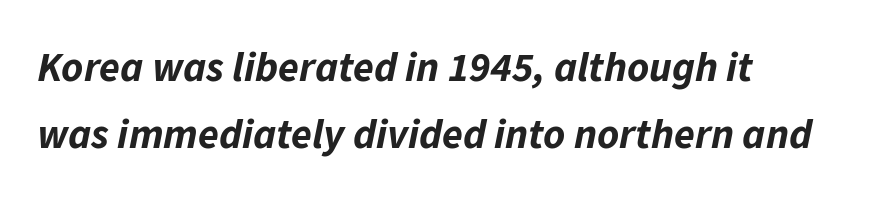
The glyphs look as if they've been sheared to an angle. Summary of weight: heavy, a full bold. Each line starts at the same left margin while the right side varies. Descenders are the only things crossing below the line. The rows are spaced the way most documents space them. Do the characters align in a grid? No, the font is proportional.
